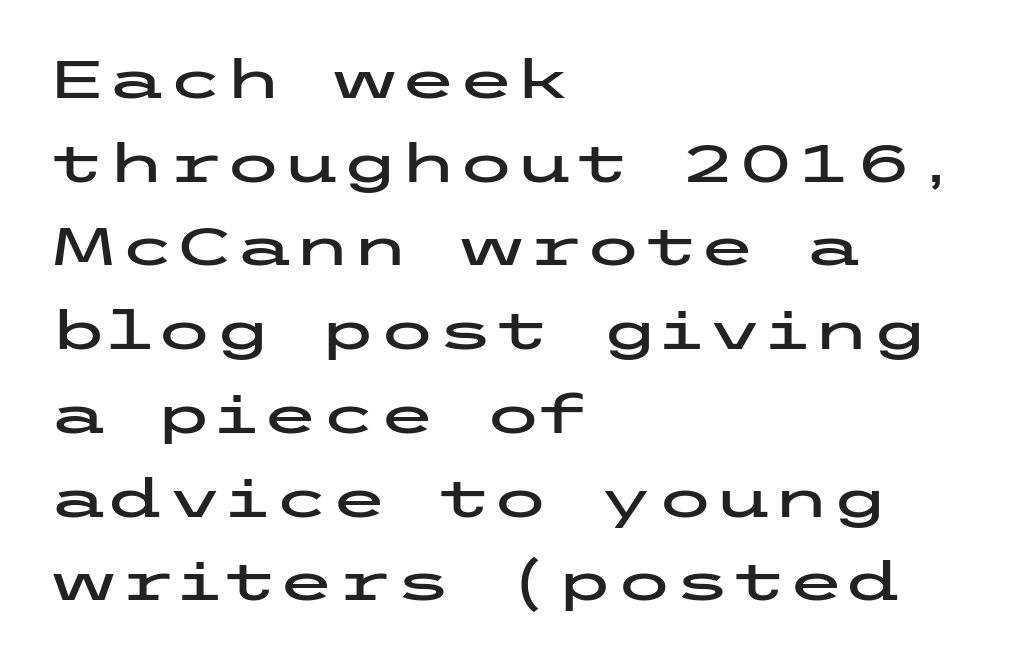
The image shows 53 px wide sans-serif type, upright; set left-aligned, normal line spacing (1.58x), normal letter spacing, not underlined; low stroke contrast and a medium x-height.
